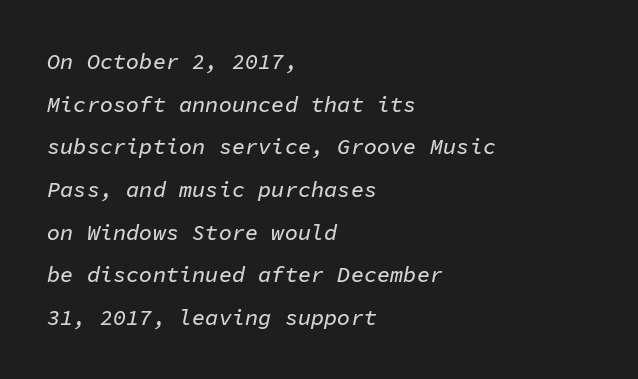
{"italic": "yes", "lean": "right", "slant_degrees": 11, "underline": "no", "align": "left", "line_spacing": "loose", "line_spacing_ratio": 1.94, "letter_spacing": "normal", "letter_spacing_em": 0.0, "glyph_px": 22}
